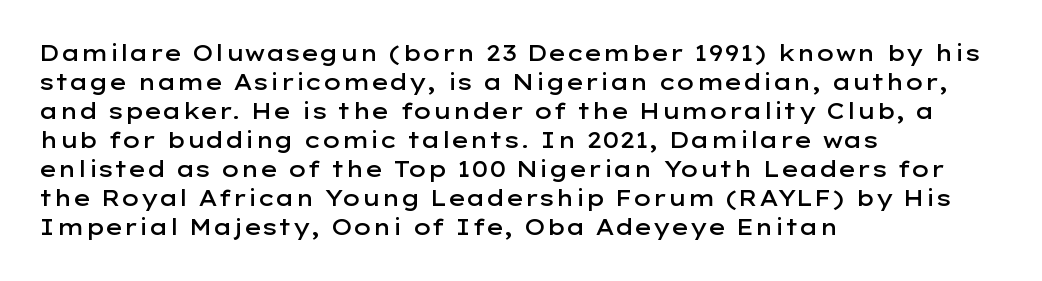
The image shows 22 px text type, upright; set left-aligned, normal line spacing (1.32x), normal letter spacing, not underlined.
